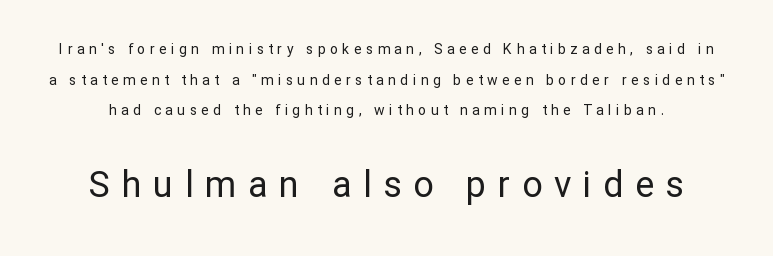
The image shows 36 px regular-weight sans-serif type, upright; set loose line spacing (2.19x), unusually wide letter spacing (+0.32 em), not underlined; the second (bottom) block is 2.57x larger; low stroke contrast and a medium x-height.
